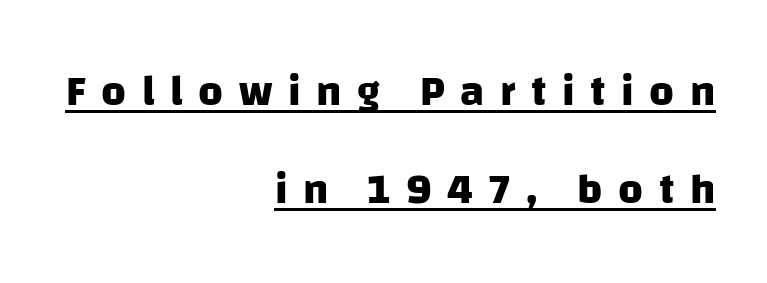
Q: Is the text bold? A: Yes.
Q: Is the typeface a serif or a sans-serif typeface? A: Sans-serif.
Q: Is the text underlined? A: Yes.
Q: How is the paragraph aligned? A: Right-aligned.
Q: Is the spacing between letters normal or unusually wide? A: Unusually wide.
Q: Is the spacing between lines tight, normal or loose? A: Loose.
Q: Width (condensed, normal, or wide)? A: Normal.
Q: Stroke contrast? A: Low.
Q: x-height? A: Large.
Q: Monospaced? A: No.
